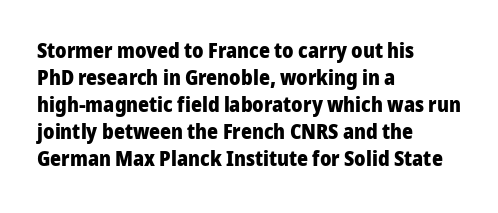
The image shows 21 px bold type, upright; set left-aligned, normal line spacing (1.29x), normal letter spacing, not underlined.
